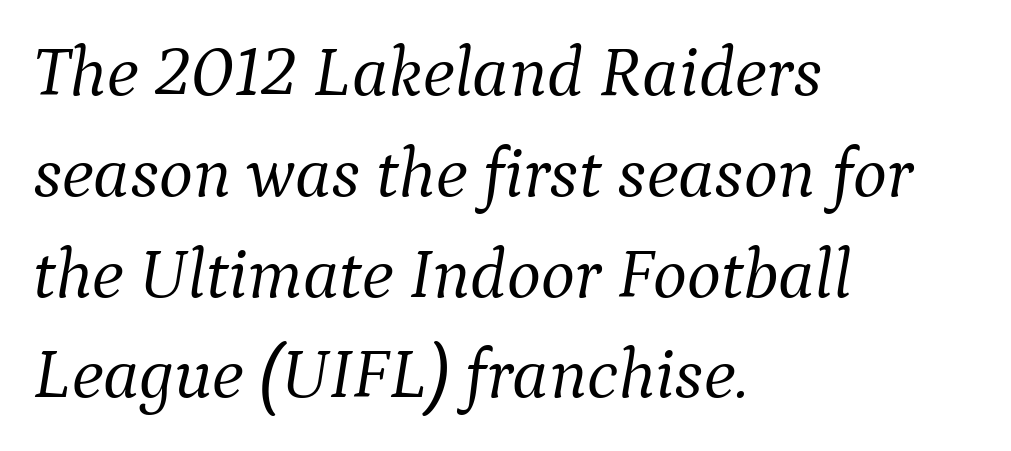
{"serif": "yes", "italic": "yes", "lean": "right", "slant_degrees": 9, "bold": "no", "weight": "light", "width": "normal", "stroke_contrast": "medium", "x_height": "medium", "monospaced": "no", "underline": "no", "align": "left", "line_spacing": "normal", "line_spacing_ratio": 1.4, "letter_spacing": "normal", "letter_spacing_em": 0.0, "glyph_px": 72}
